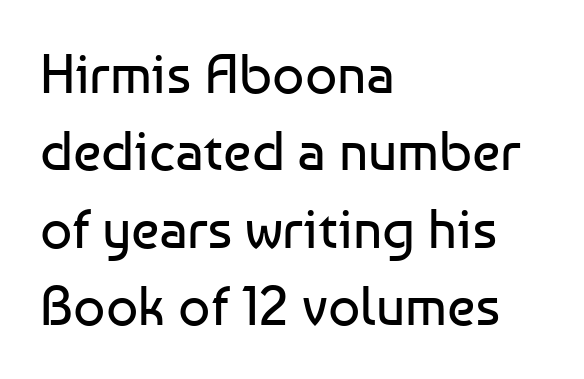
Varying glyph widths throughout — classic text-font behaviour. The font is comparable to plain body text, perhaps lighter. These lines stack with their left ends in a neat column. Just letters on the line, the space beneath them empty. The rows are spaced the way most documents space them.
